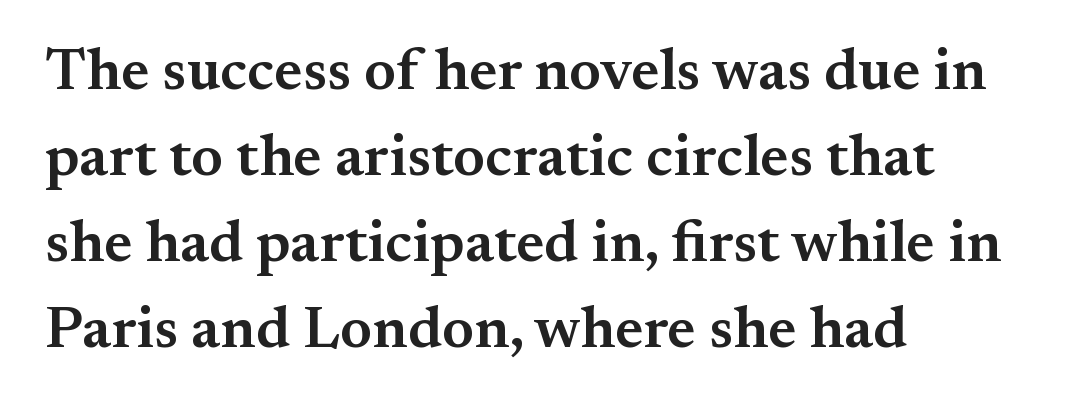
{"serif": "yes", "italic": "no", "bold": "semi", "weight": "semibold", "width": "normal", "stroke_contrast": "medium", "x_height": "small", "monospaced": "no", "underline": "no", "align": "left", "line_spacing": "normal", "line_spacing_ratio": 1.46, "letter_spacing": "normal", "letter_spacing_em": 0.0, "glyph_px": 59}
